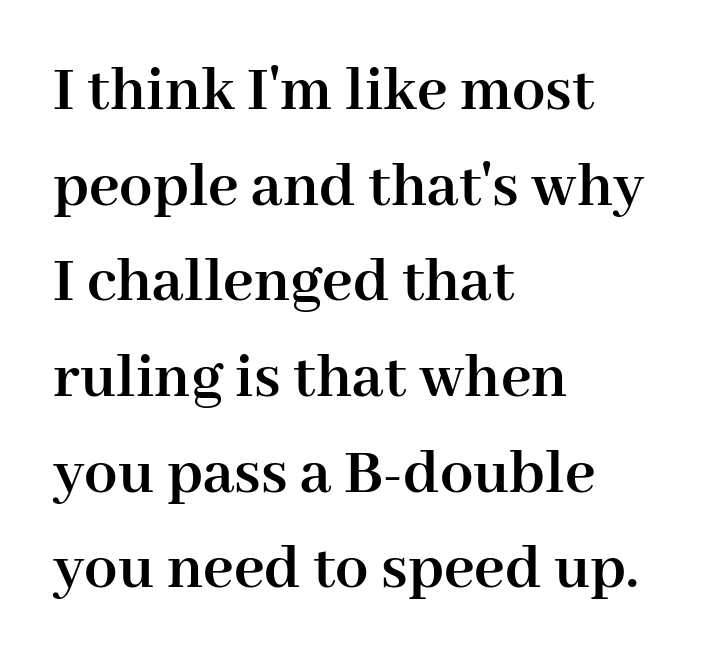
Q: Is the text bold? A: Yes.
Q: Is the text italic (slanted)? A: No, it is upright.
Q: Is the typeface a serif or a sans-serif typeface? A: Serif.
Q: Is the text underlined? A: No.
Q: How is the paragraph aligned? A: Left-aligned.
Q: Is the spacing between letters normal or unusually wide? A: Normal.
Q: Is the spacing between lines tight, normal or loose? A: Normal.
Q: Width (condensed, normal, or wide)? A: Normal.
Q: Stroke contrast? A: High.
Q: x-height? A: Medium.
Q: Monospaced? A: No.
